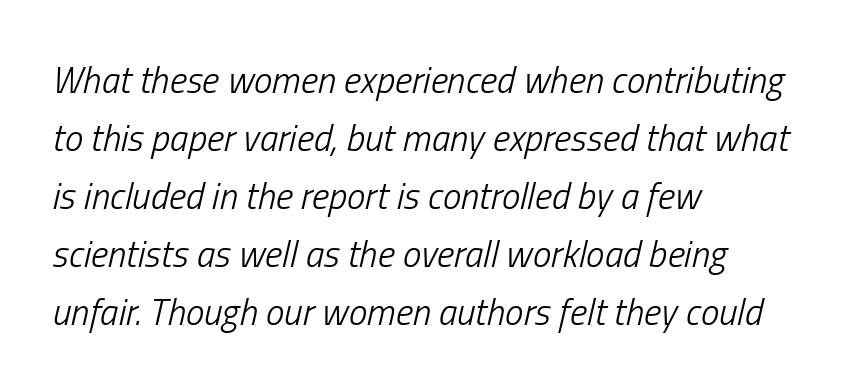
Q: Is the text bold? A: No.
Q: Is the text italic (slanted)? A: Yes, it leans right by about 13 degrees.
Q: Is the text underlined? A: No.
Q: How is the paragraph aligned? A: Left-aligned.
Q: Is the spacing between letters normal or unusually wide? A: Normal.
Q: Is the spacing between lines tight, normal or loose? A: Normal.
Q: Width (condensed, normal, or wide)? A: Condensed.
Q: Stroke contrast? A: Low.
Q: x-height? A: Medium.
Q: Monospaced? A: No.
